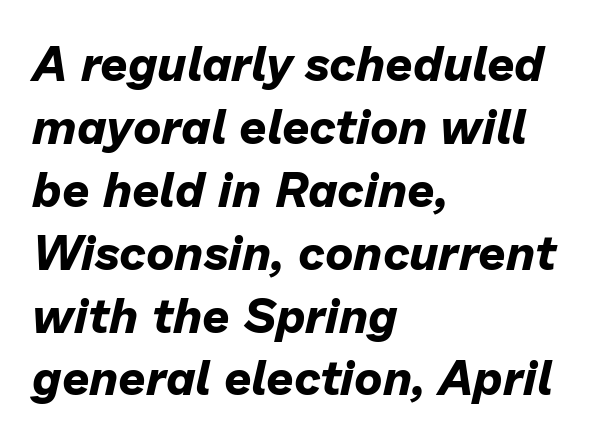
The image shows 48 px bold type, italic (leaning right); set left-aligned, normal line spacing (1.31x), normal letter spacing, not underlined; low stroke contrast and a medium x-height.
